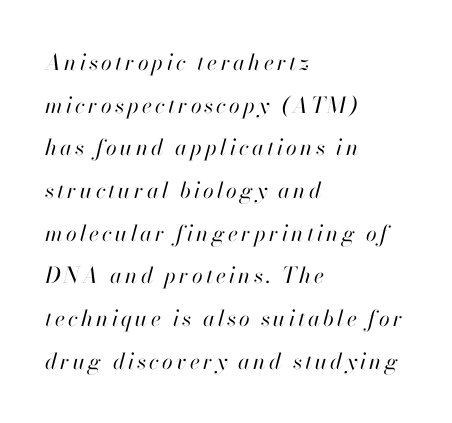
The image shows 22 px text type, italic (leaning right); set left-aligned, loose line spacing (1.94x), not underlined.
